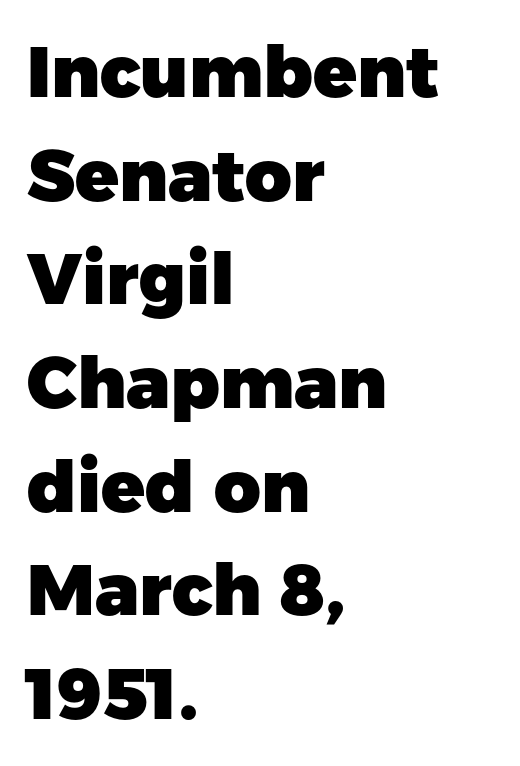
Characters follow at the spacing the type designer built in. The lettering stays uniformly vertical, giving the passage a roman look. Emphasis by weight is at full strength: bold. Do the characters align in a grid? No, the font is proportional. Caption: multi-line text, flush left, ragged right.
